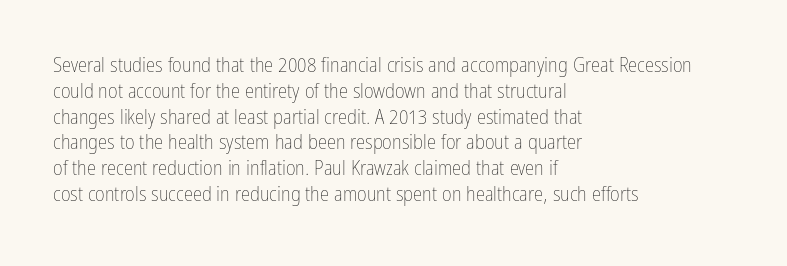
Q: Is the text bold? A: No.
Q: Is the text italic (slanted)? A: No, it is upright.
Q: Is the text underlined? A: No.
Q: How is the paragraph aligned? A: Left-aligned.
Q: Is the spacing between letters normal or unusually wide? A: Normal.
